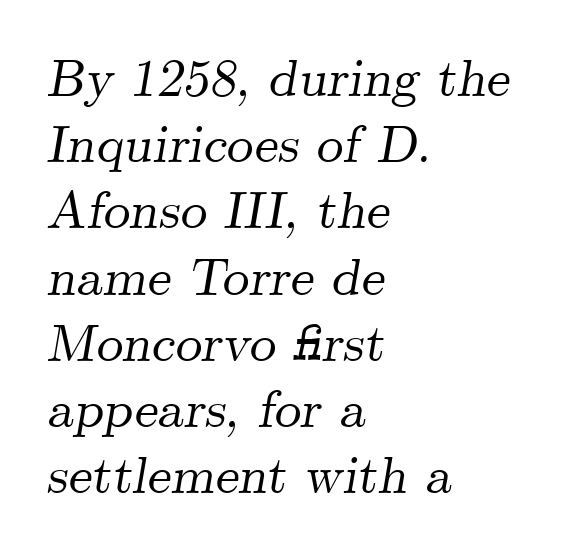
Nothing unusual about the tracking: characters are spaced as the font intends. Baseline-to-baseline distance is the conventional proportion of letter height. This rendering uses left alignment, leaving the right contour irregular. The axis of the letterforms is tilted away from vertical. Descenders hang freely into open space. Varying glyph widths throughout — classic text-font behaviour.
